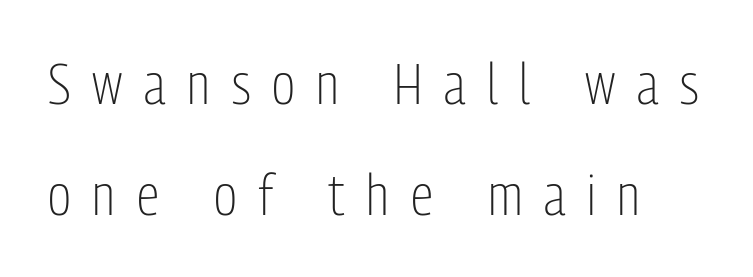
Bold? No — there's no thickening of the strokes. Serifs: no, the terminals of the letterforms are clean. You could only call the tracking loose — the letters float apart. Character widths vary here, with narrow letters taking less room than wide ones.
